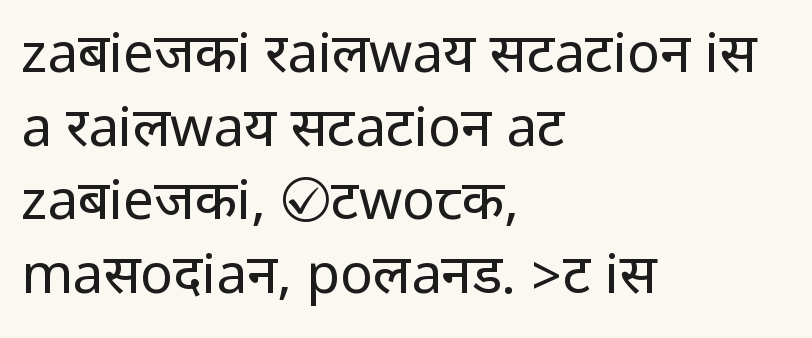
{"serif": "no", "italic": "no", "bold": "no", "weight": "regular", "width": "condensed", "stroke_contrast": "low", "underline": "no", "align": "left", "line_spacing": "normal", "line_spacing_ratio": 1.34, "letter_spacing": "normal", "letter_spacing_em": 0.0, "glyph_px": 55}
